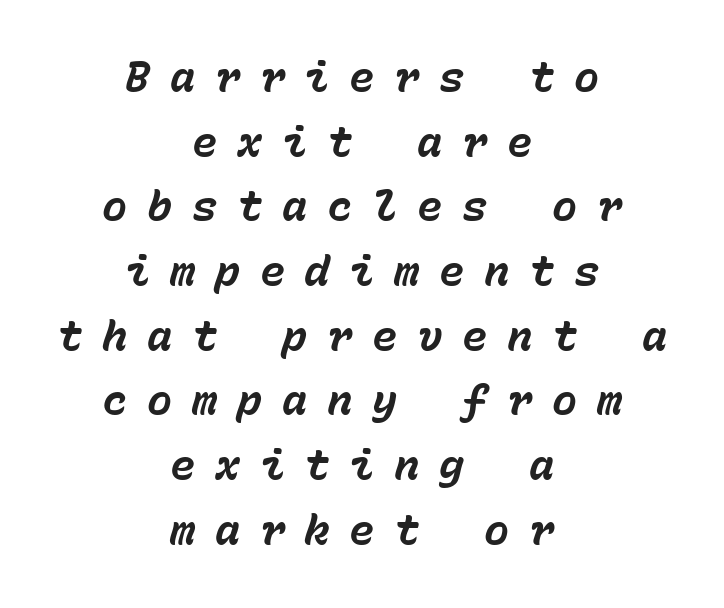
Thick stems and heavy bowls — unmistakably bold. Tall strokes in this sample are angled rather than plumb. Type without underlining. These lines stack symmetrically, like a column narrowing and widening about its center. Vertical spacing — default. Between one letter and the next there's a generous, obvious gap.
